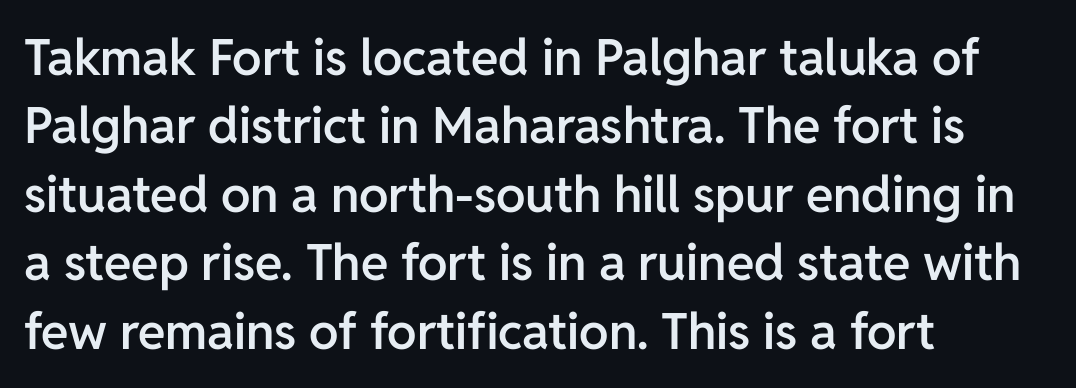
{"serif": "no", "italic": "no", "bold": "semi", "weight": "semibold", "width": "normal", "stroke_contrast": "low", "x_height": "medium", "monospaced": "no", "underline": "no", "align": "left", "line_spacing": "normal", "line_spacing_ratio": 1.37, "letter_spacing": "normal", "letter_spacing_em": 0.0, "glyph_px": 50}
